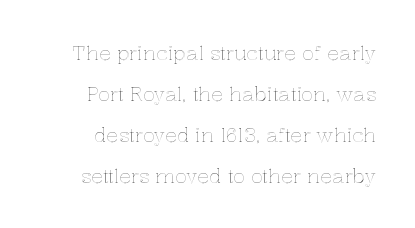
The image shows 20 px text type, upright; set loose line spacing (2.05x), normal letter spacing, not underlined.
